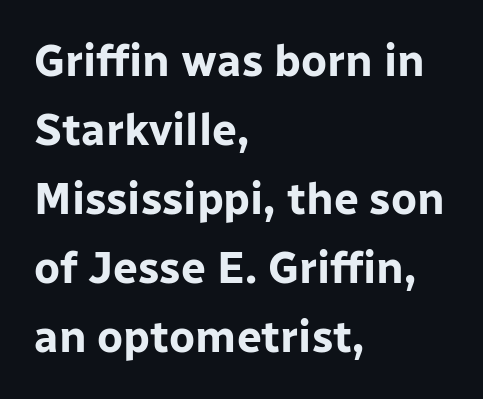
Is there much room between lines? A standard amount, neither cramped nor airy. Grotesque or geometric, the face here clearly has no serifs. The letters advance in unequal steps, a hallmark of proportional type. The paragraph has a hard left edge and a soft right edge. The passage shown is not underscored anywhere.
